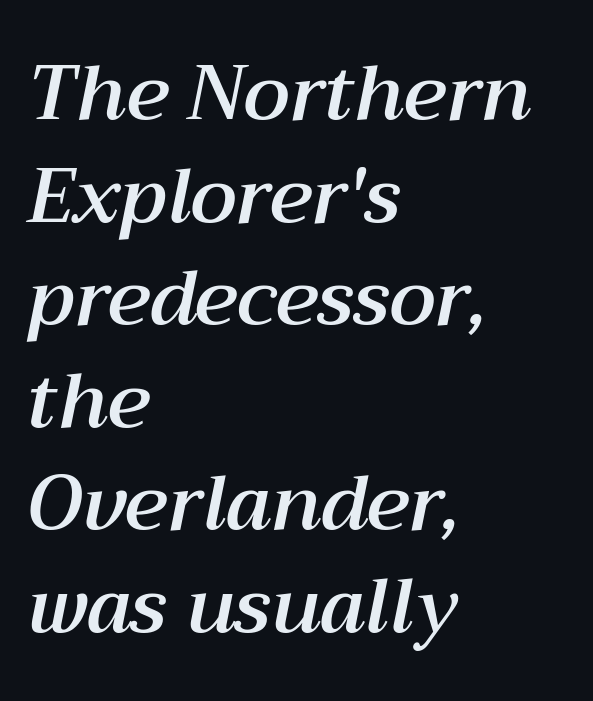
The space directly below the letters is spotless. You can tell it's italic because the verticals aren't actually vertical. Proportional: the letters do not fall into vertical columns. Which margin do the lines hug? The left one — the right edge is uneven. Baseline-to-baseline distance is the conventional proportion of letter height.
